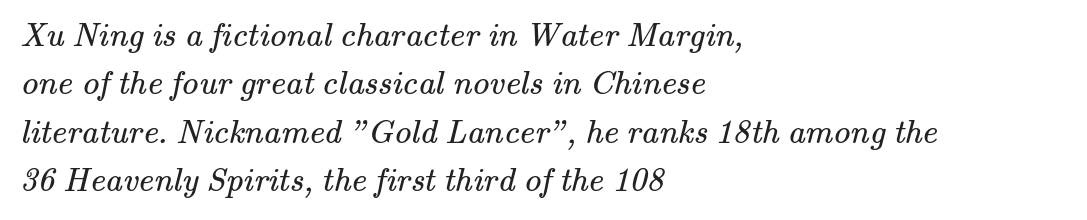
A typesetter would call this proportional, since set widths differ per character. Where is the straight margin? On the left. Is there much room between lines? A standard amount, neither cramped nor airy. These glyphs show unthickened strokes, regular width or finer. Letters rest on an invisible, unmarked baseline.
